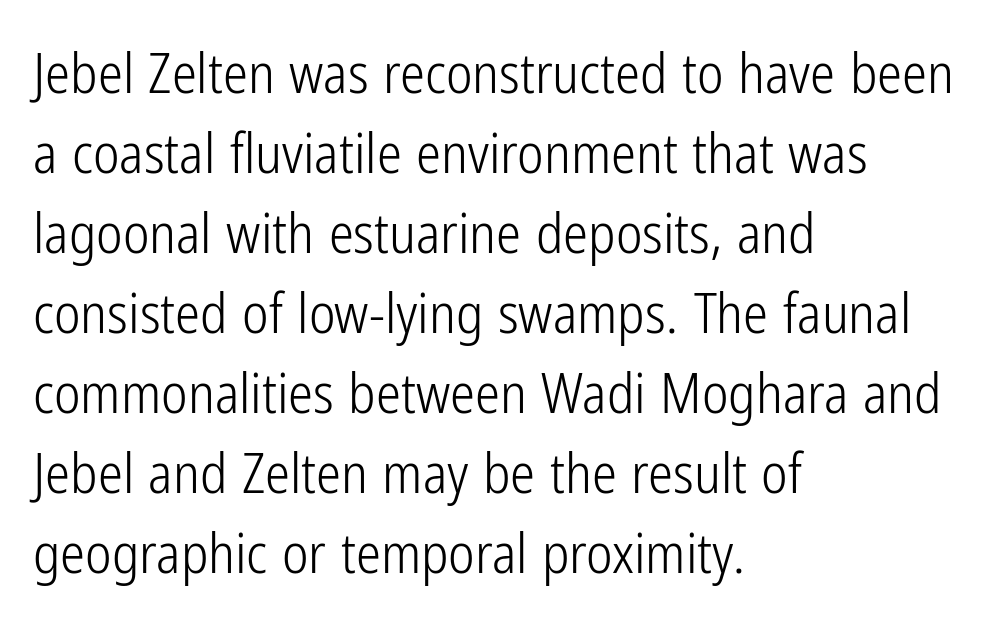
A sans-serif font was chosen for this passage. The specimen reads as upright at a glance. Words appear dense and cohesive because spacing is normal. If you measured baseline to baseline, you'd find a middling distance.
